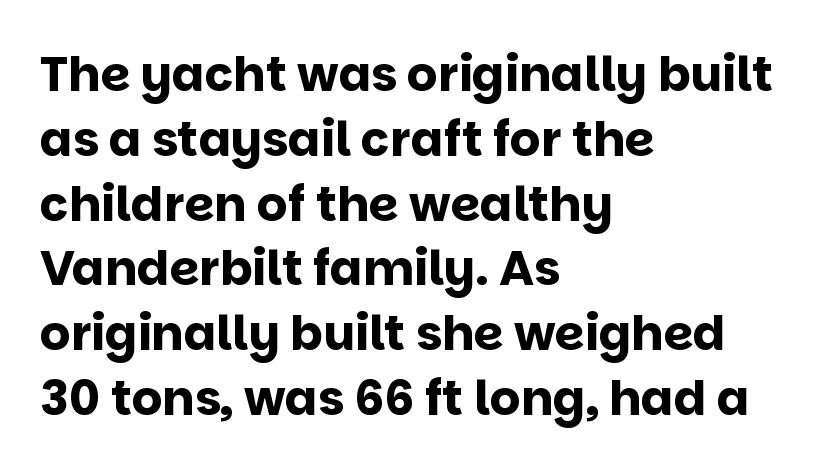
Q: Is the text bold? A: Yes.
Q: Is the text italic (slanted)? A: No, it is upright.
Q: Is the typeface a serif or a sans-serif typeface? A: Sans-serif.
Q: Is the text underlined? A: No.
Q: How is the paragraph aligned? A: Left-aligned.
Q: Is the spacing between letters normal or unusually wide? A: Normal.
Q: Is the spacing between lines tight, normal or loose? A: Normal.
Q: Width (condensed, normal, or wide)? A: Normal.
Q: Stroke contrast? A: Low.
Q: x-height? A: Large.
Q: Monospaced? A: No.
